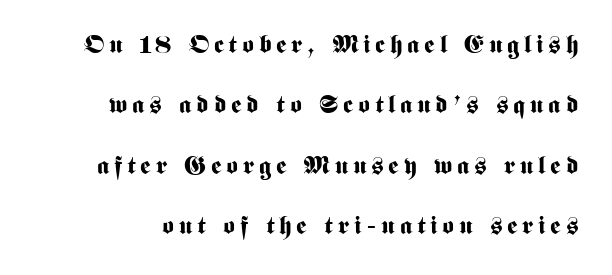
The image shows 25 px bold type, upright; set loose line spacing (2.42x), not underlined.
